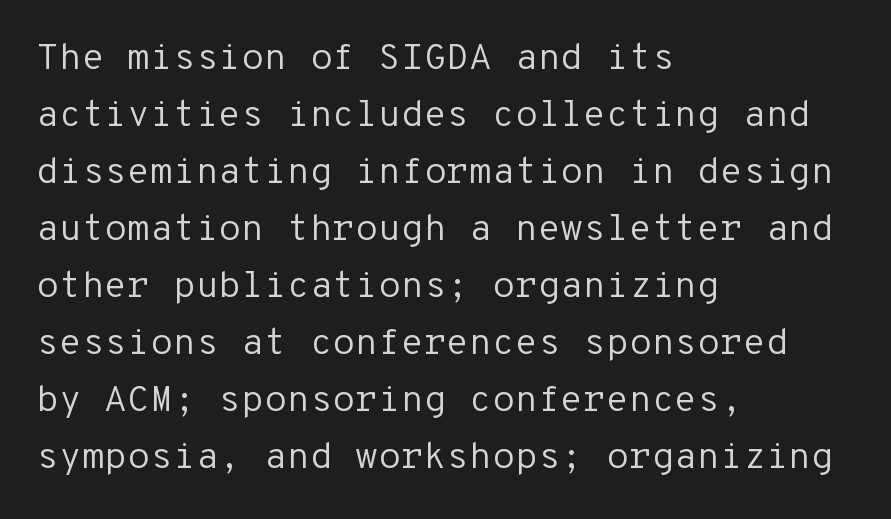
Classification — sans serif. These lines stack with their left ends in a neat column. The rendering uses typewriter-style spacing with identical character cells. Stroke thickness stays within the range of a standard reading face or lighter. This is roman type, the default non-slanted kind.
